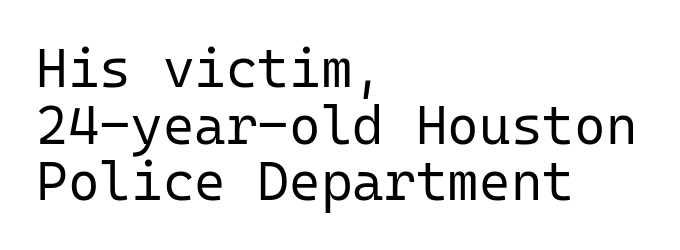
Letters have the restrained weight of plain body copy at most. The foot of each line stays bare and open. Style check: upright. No extra tracking has been applied to these lines.
